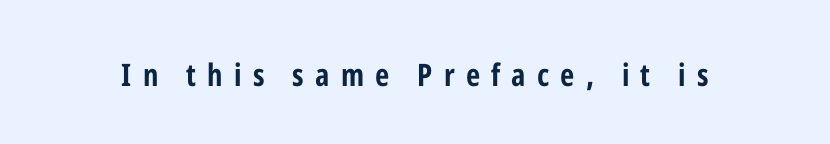
Q: Is the text bold? A: Yes.
Q: Is the text italic (slanted)? A: No, it is upright.
Q: Is the typeface a serif or a sans-serif typeface? A: Sans-serif.
Q: Is the text underlined? A: No.
Q: Is the spacing between letters normal or unusually wide? A: Unusually wide.
Q: Width (condensed, normal, or wide)? A: Condensed.
Q: Stroke contrast? A: Low.
Q: x-height? A: Medium.
Q: Monospaced? A: No.
